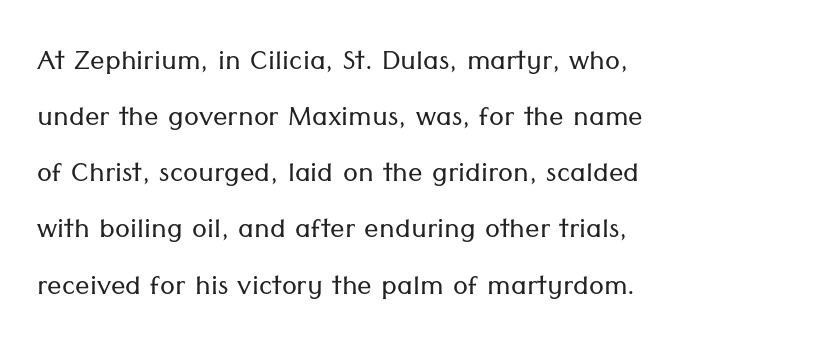
Q: Is the text bold? A: No.
Q: Is the text italic (slanted)? A: No, it is upright.
Q: Is the typeface a serif or a sans-serif typeface? A: Sans-serif.
Q: Is the text underlined? A: No.
Q: How is the paragraph aligned? A: Left-aligned.
Q: Is the spacing between letters normal or unusually wide? A: Normal.
Q: Is the spacing between lines tight, normal or loose? A: Normal.
Q: Width (condensed, normal, or wide)? A: Normal.
Q: Stroke contrast? A: Low.
Q: x-height? A: Medium.
Q: Monospaced? A: No.
